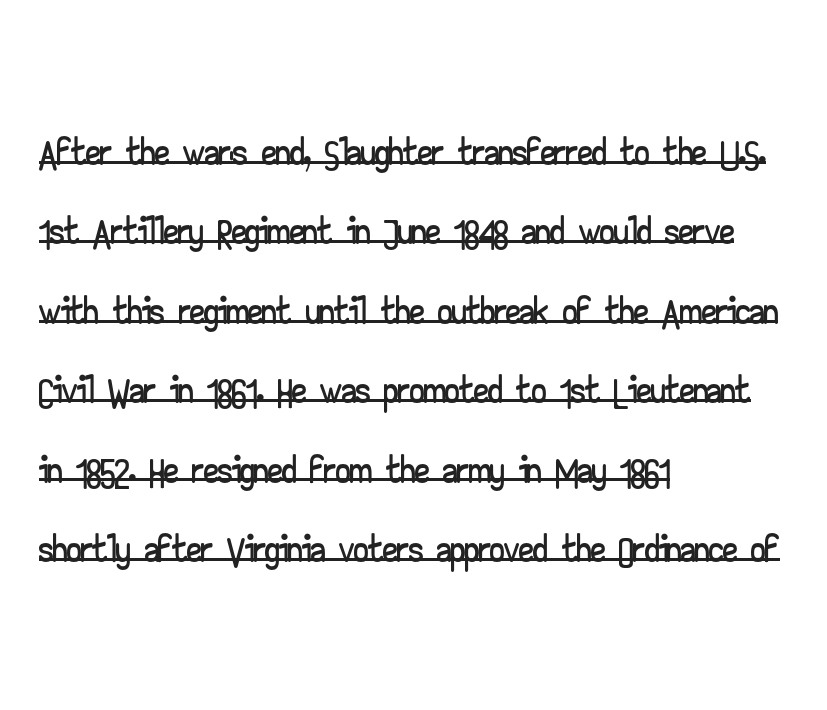
{"serif": "no", "italic": "no", "width": "wide", "stroke_contrast": "low", "x_height": "small", "monospaced": "no", "underline": "yes", "align": "left", "line_spacing": "normal", "line_spacing_ratio": 1.37, "letter_spacing": "normal", "letter_spacing_em": 0.0, "glyph_px": 58}
